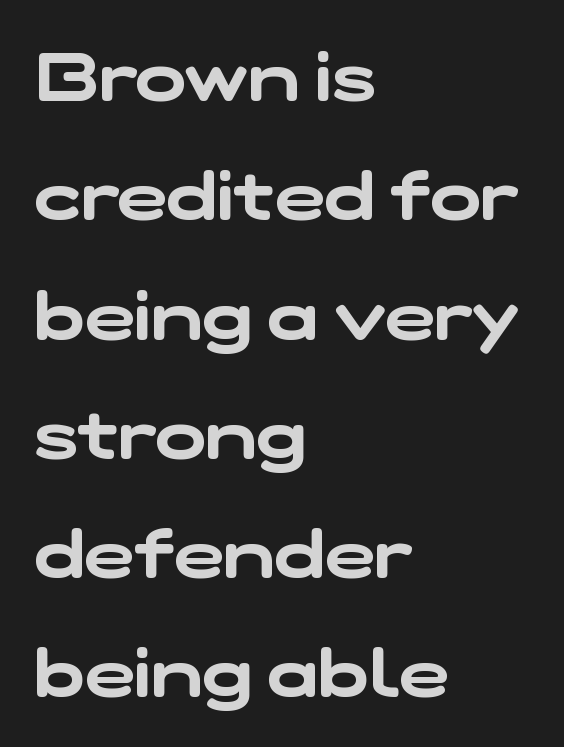
{"serif": "no", "width": "wide", "stroke_contrast": "low", "x_height": "medium", "monospaced": "no", "underline": "no", "align": "left", "line_spacing_ratio": 1.78, "letter_spacing": "normal", "letter_spacing_em": 0.0, "glyph_px": 67}
